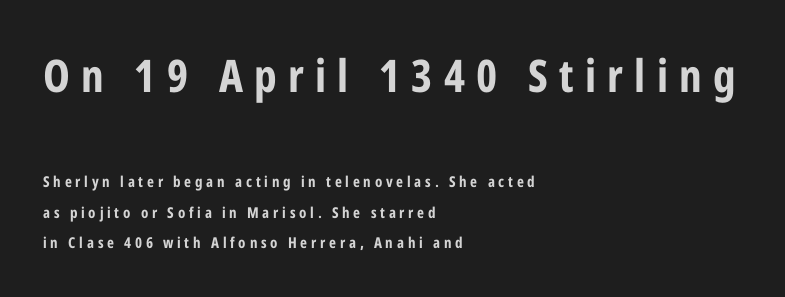
The image shows 45 px bold, condensed sans-serif type, upright; set left-aligned, loose line spacing (2.03x), unusually wide letter spacing (+0.25 em), not underlined; the first (top) block is 3.0x larger; low stroke contrast and a medium x-height.
